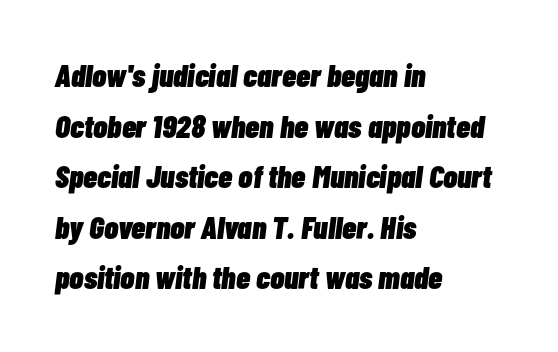
The specimen omits any rule beneath the text block's lines. The sample has been set heavy, in full bold. Reading down the column, the eye jumps a familiar distance to each next line. Layout note: lines flush left. A typesetter would call this zero additional tracking.
